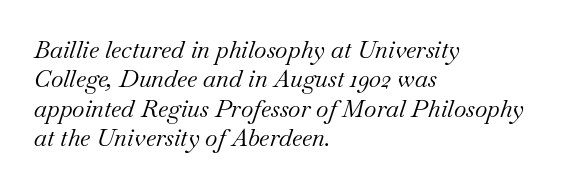
The image shows 24 px text type, italic (leaning right); set left-aligned, line spacing 1.22x, normal letter spacing, not underlined.
